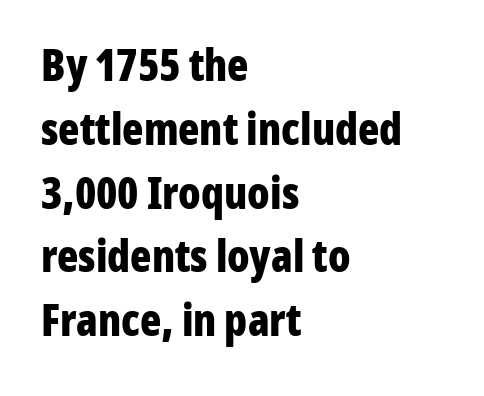
{"serif": "no", "italic": "no", "bold": "yes", "weight": "bold", "width": "condensed", "stroke_contrast": "low", "x_height": "medium", "monospaced": "no", "underline": "no", "align": "left", "line_spacing": "normal", "line_spacing_ratio": 1.45, "letter_spacing": "normal", "letter_spacing_em": 0.0, "glyph_px": 44}
